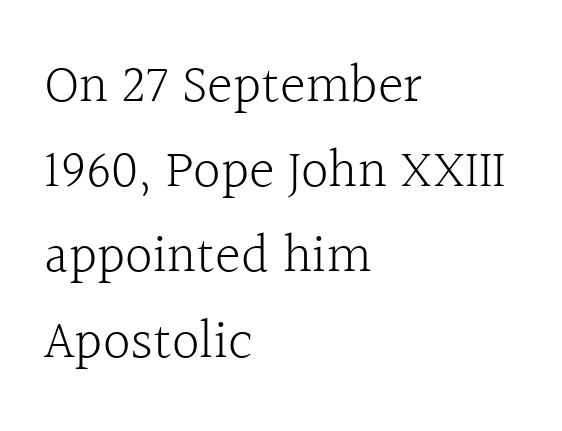
The image shows 55 px light serif type, upright; set left-aligned, normal line spacing (1.55x), normal letter spacing, not underlined; a medium x-height.
